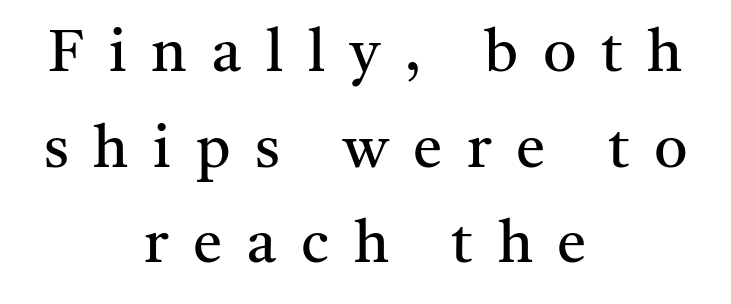
The image shows 59 px regular-weight serif type, upright; set centered, normal line spacing (1.62x), unusually wide letter spacing (+0.42 em), not underlined; medium stroke contrast and a medium x-height.
